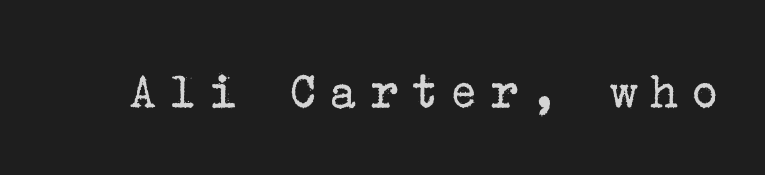
The image shows 53 px regular-weight serif type, upright; set unusually wide letter spacing (+0.22 em), not underlined; low stroke contrast and a medium x-height.
